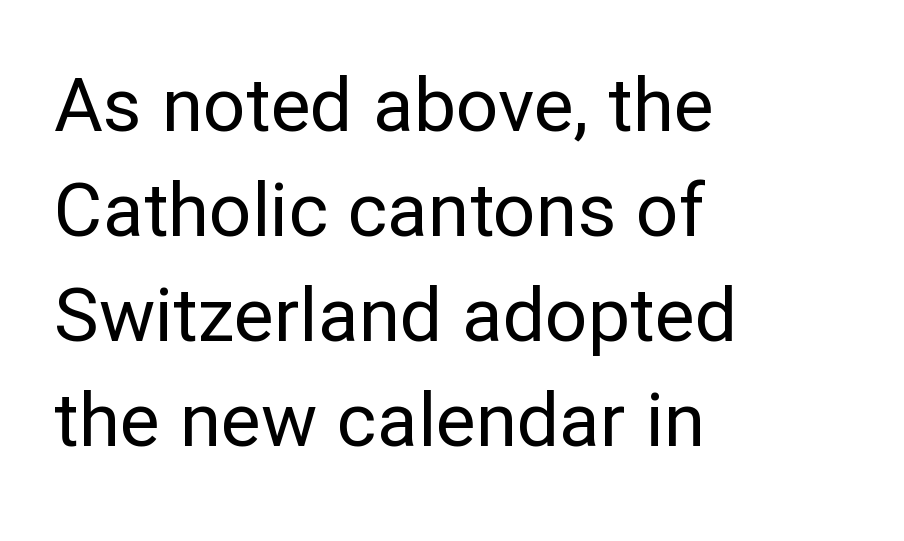
{"serif": "no", "italic": "no", "bold": "no", "weight": "regular", "width": "normal", "stroke_contrast": "low", "x_height": "medium", "monospaced": "no", "underline": "no", "align": "left", "line_spacing": "normal", "line_spacing_ratio": 1.4, "letter_spacing": "normal", "letter_spacing_em": 0.0, "glyph_px": 75}
